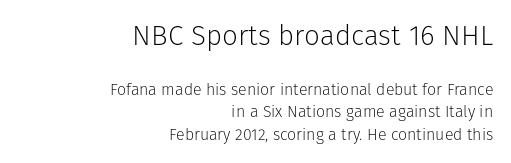
Q: Is the text bold? A: No.
Q: Is the text italic (slanted)? A: No, it is upright.
Q: Is the typeface a serif or a sans-serif typeface? A: Sans-serif.
Q: Is the text underlined? A: No.
Q: How is the paragraph aligned? A: Right-aligned.
Q: Is the spacing between letters normal or unusually wide? A: Normal.
Q: Is the spacing between lines tight, normal or loose? A: Normal.
Q: Which block of text is set in a larger size, the first (top) or the second (bottom)? A: The first (top) one.
Q: Width (condensed, normal, or wide)? A: Normal.
Q: Stroke contrast? A: Low.
Q: x-height? A: Medium.
Q: Monospaced? A: No.
